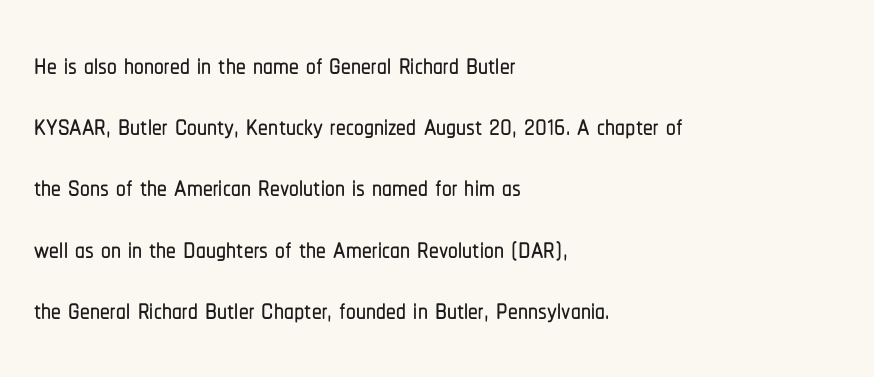
The baseline area is clear. If you drew a ruler down the left edge, every line would touch it. The line texture is even and compact thanks to regular tracking. The font family rendered here belongs to the sans-serif group. Think of a printed novel: that variable character pitch is what you see here. Does the leading feel generous? No, just average.
